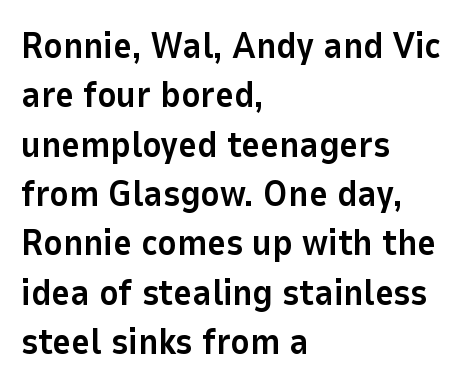
The image shows 36 px bold sans-serif type, upright; set left-aligned, normal line spacing (1.37x), normal letter spacing, not underlined; low stroke contrast and a medium x-height.
